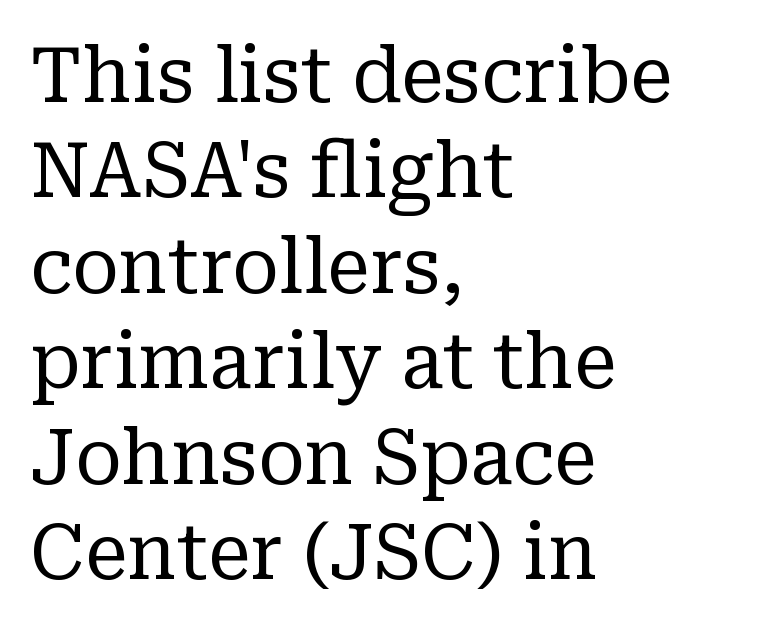
The compositor pushed each line to the left boundary. In terms of posture, this sample is upright. Type without underlining. Letterform terminals end in serifs throughout the passage.
